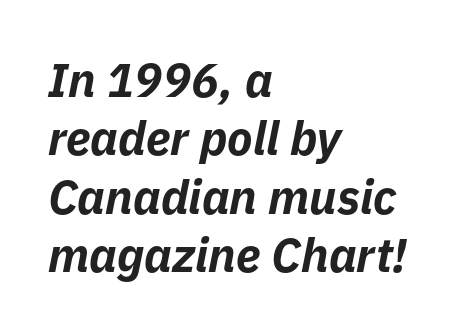
The image shows 47 px bold type, italic (leaning right); set left-aligned, line spacing 1.24x, normal letter spacing, not underlined; low stroke contrast and a medium x-height.
